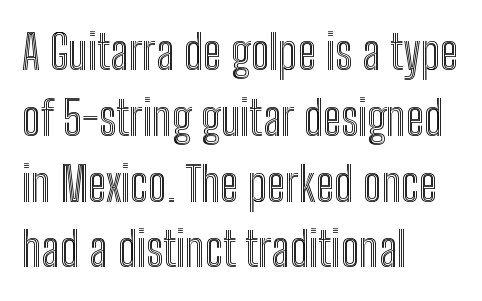
{"italic": "no", "width": "condensed", "x_height": "medium", "monospaced": "no", "underline": "no", "align": "left", "line_spacing": "normal", "line_spacing_ratio": 1.37, "letter_spacing": "normal", "letter_spacing_em": 0.0, "glyph_px": 48}
